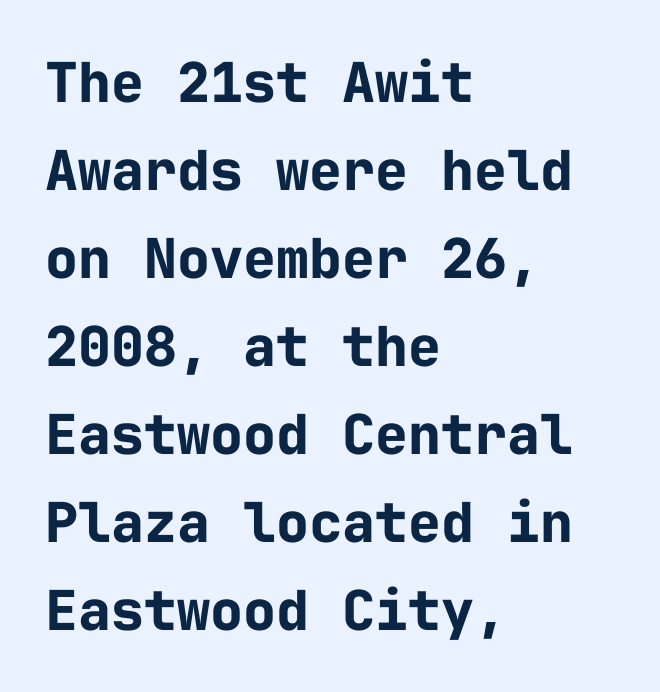
{"serif": "no", "italic": "no", "bold": "yes", "weight": "bold", "width": "normal", "stroke_contrast": "low", "x_height": "medium", "monospaced": "yes", "underline": "no", "align": "left", "line_spacing": "normal", "line_spacing_ratio": 1.6, "letter_spacing": "normal", "letter_spacing_em": 0.0, "glyph_px": 55}
